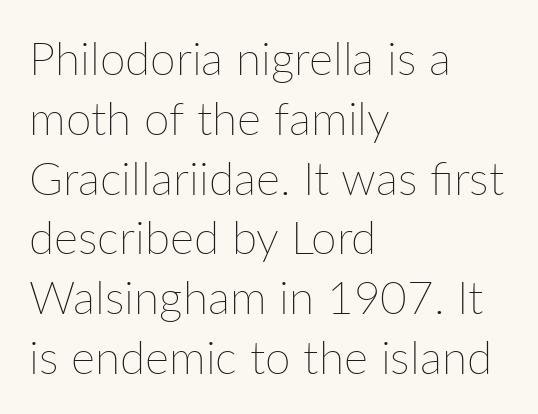
Q: Is the text bold? A: No.
Q: Is the text italic (slanted)? A: No, it is upright.
Q: Is the text underlined? A: No.
Q: How is the paragraph aligned? A: Left-aligned.
Q: Is the spacing between letters normal or unusually wide? A: Normal.
Q: Is the spacing between lines tight, normal or loose? A: Normal.
Q: Width (condensed, normal, or wide)? A: Normal.
Q: Stroke contrast? A: Low.
Q: x-height? A: Medium.
Q: Monospaced? A: No.
